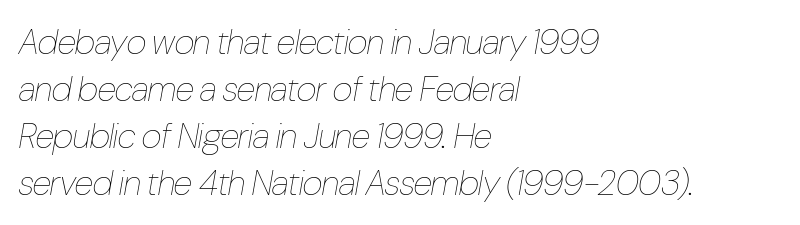
{"italic": "yes", "lean": "right", "slant_degrees": 10, "bold": "no", "weight": "thin", "width": "condensed", "stroke_contrast": "low", "x_height": "medium", "monospaced": "no", "underline": "no", "align": "left", "line_spacing": "normal", "line_spacing_ratio": 1.34, "letter_spacing": "normal", "letter_spacing_em": 0.0, "glyph_px": 35}
